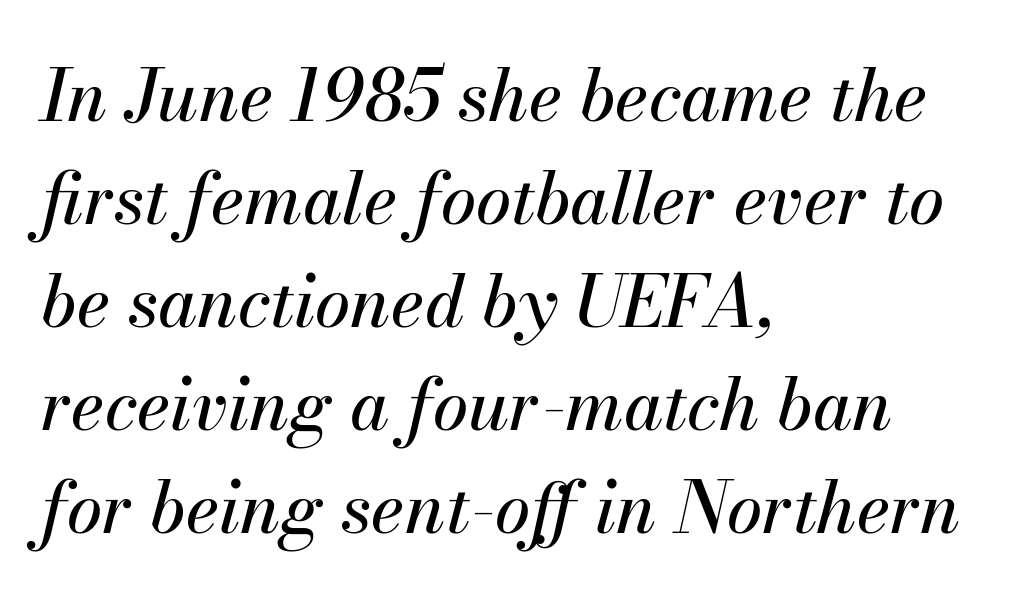
{"italic": "yes", "lean": "right", "slant_degrees": 13, "width": "normal", "stroke_contrast": "medium", "x_height": "small", "monospaced": "no", "underline": "no", "align": "left", "line_spacing": "normal", "line_spacing_ratio": 1.45, "letter_spacing": "normal", "letter_spacing_em": 0.0, "glyph_px": 71}
